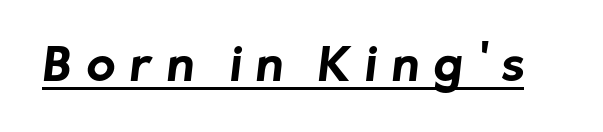
The image shows 47 px bold sans-serif type; set unusually wide letter spacing (+0.32 em), underlined; low stroke contrast and a medium x-height.
